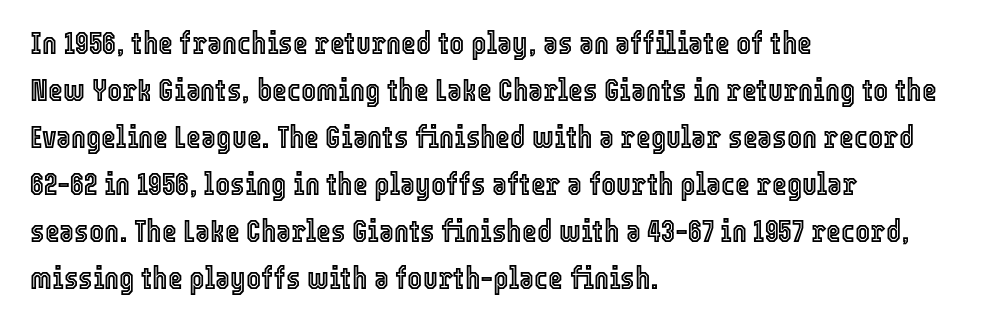
The image shows 32 px condensed type, upright; set left-aligned, normal line spacing (1.47x), normal letter spacing, not underlined; a medium x-height.
